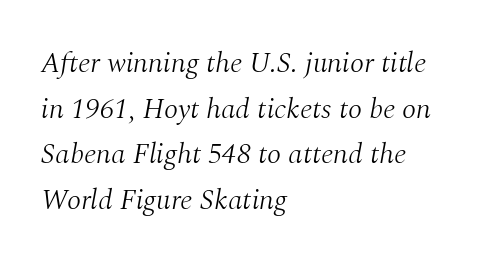
Q: Is the text bold? A: No.
Q: Is the text italic (slanted)? A: Yes, it leans right by about 10 degrees.
Q: Is the typeface a serif or a sans-serif typeface? A: Serif.
Q: Is the text underlined? A: No.
Q: How is the paragraph aligned? A: Left-aligned.
Q: Is the spacing between letters normal or unusually wide? A: Normal.
Q: Is the spacing between lines tight, normal or loose? A: Normal.
Q: Width (condensed, normal, or wide)? A: Normal.
Q: Stroke contrast? A: Medium.
Q: x-height? A: Medium.
Q: Monospaced? A: No.
